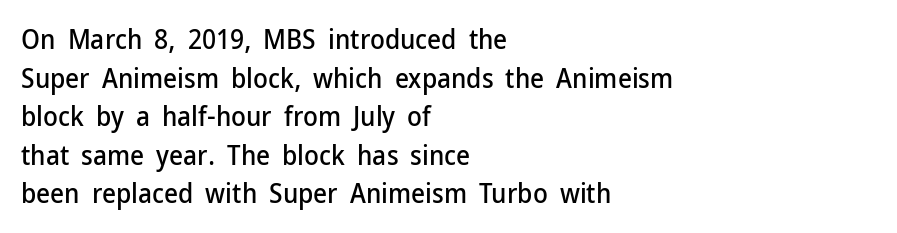
The image shows 27 px text type, upright; set left-aligned, normal line spacing (1.43x), normal letter spacing, not underlined.
